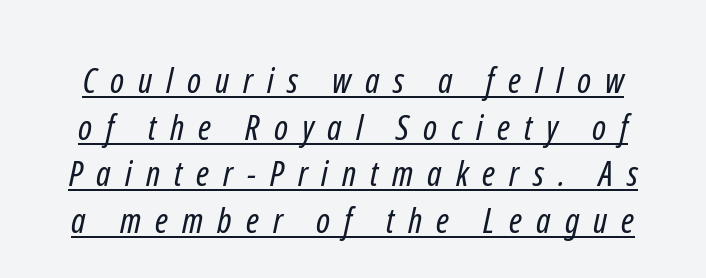
The vertical gap from one line to the next is medium. Proportional: the letters do not fall into vertical columns. Tracking value appears strongly positive — letters spread wide. Ink coverage per letter is moderate at most. Serifs: no, the terminals of the letterforms are clean. Decoration check: the copy is underlined.
